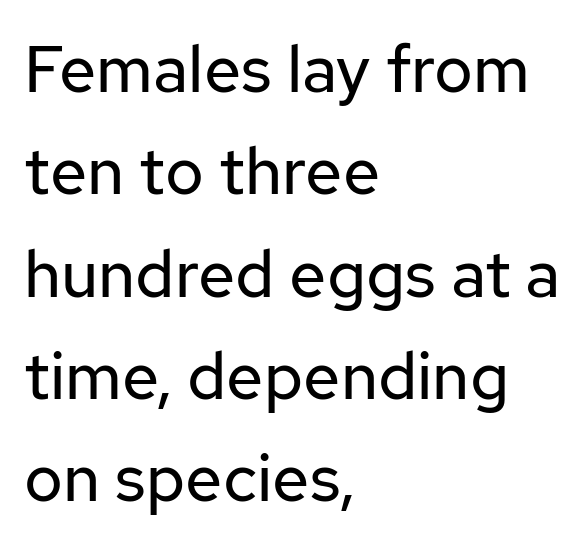
The lines in this sample share a left origin and differ only in where they stop. The space between consecutive lines is moderate. The strip under each line holds only bare page. The gaps between neighbouring characters are ordinary and unremarkable. In terms of letterform style, serifs are entirely absent. Posture: vertical.
